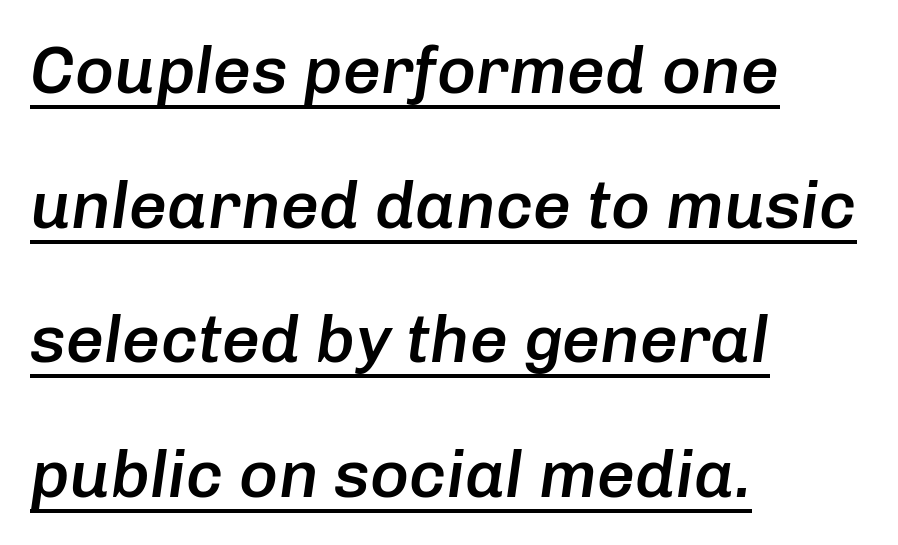
Compared with typical paragraphs, the rows here are farther apart. The rag falls on the right side of this text block. Weight check: semibold — heavier than regular, not quite bold. Tracking value appears to be zero — textbook default spacing. A rule runs beneath these lines of type. Varying glyph widths throughout — classic text-font behaviour.
